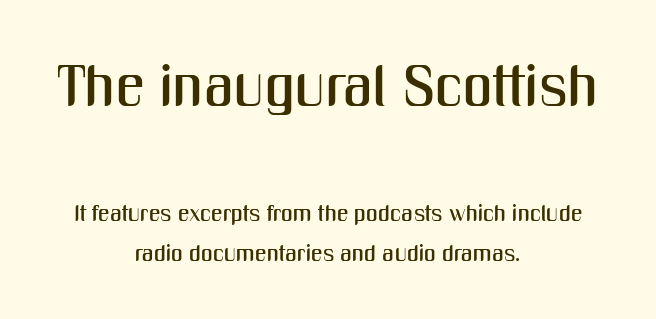
The image shows 58 px condensed sans-serif type, upright; set centered, line spacing 1.73x, normal letter spacing, not underlined; the first (top) block is 2.52x larger; medium stroke contrast and a medium x-height.
